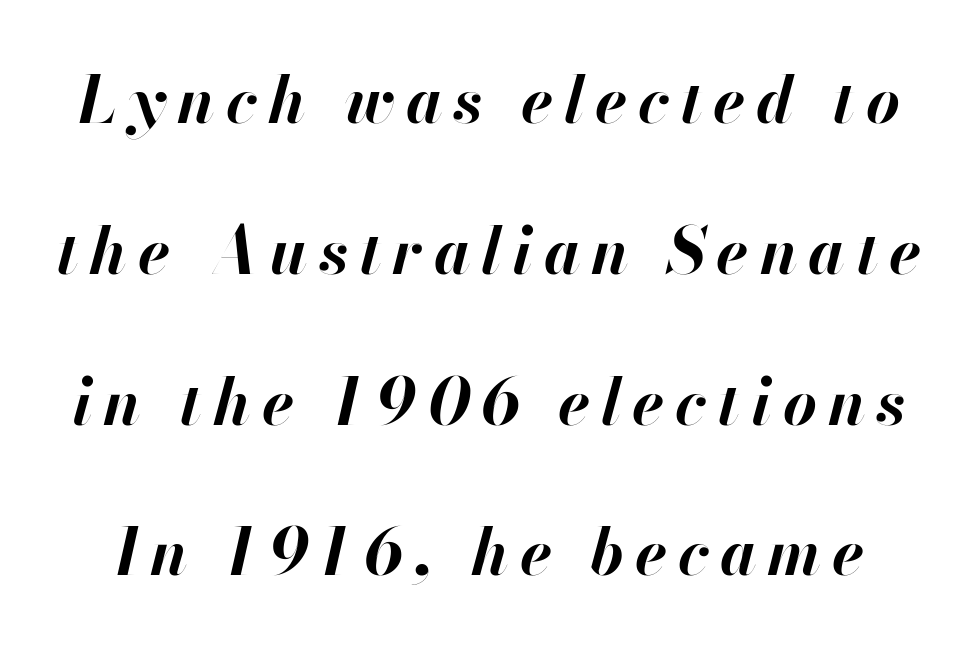
{"italic": "yes", "lean": "right", "slant_degrees": 13, "bold": "yes", "weight": "bold", "width": "normal", "stroke_contrast": "high", "x_height": "small", "monospaced": "no", "underline": "no", "line_spacing": "loose", "line_spacing_ratio": 2.32, "glyph_px": 65}
